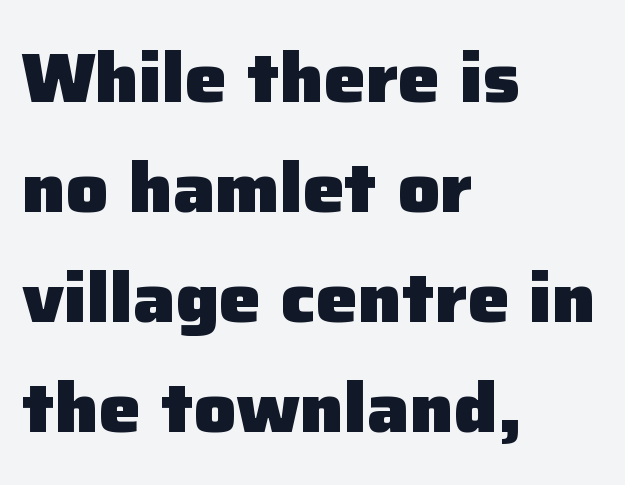
The space between consecutive lines is moderate. These lines carry a lot of weight — the face is fully bold. Each row of text sits above clean, open space. These lines are set flush left with a ragged right edge. Posture: vertical.
